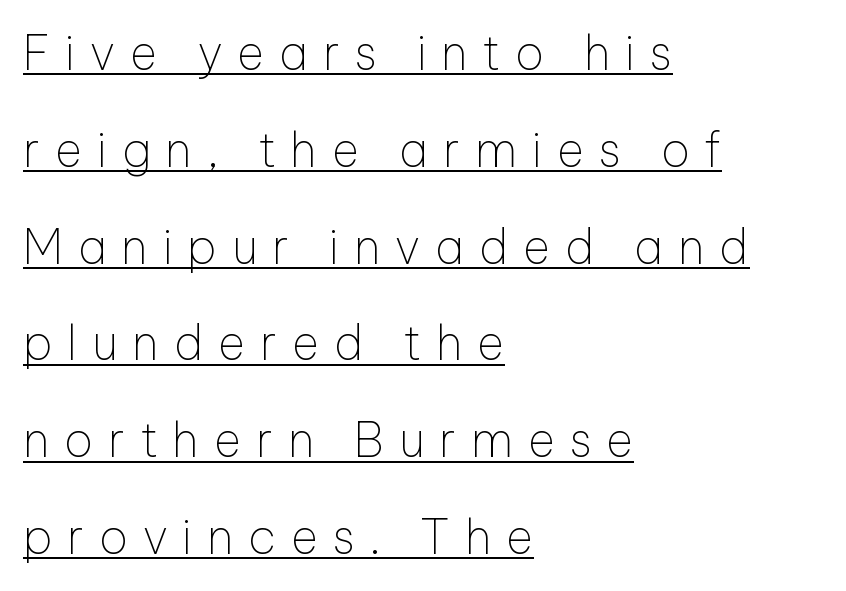
{"serif": "no", "italic": "no", "bold": "no", "weight": "thin", "width": "normal", "stroke_contrast": "low", "x_height": "medium", "monospaced": "no", "underline": "yes", "align": "left", "line_spacing": "loose", "line_spacing_ratio": 2.06, "letter_spacing": "wide", "letter_spacing_em": 0.31, "glyph_px": 47}
